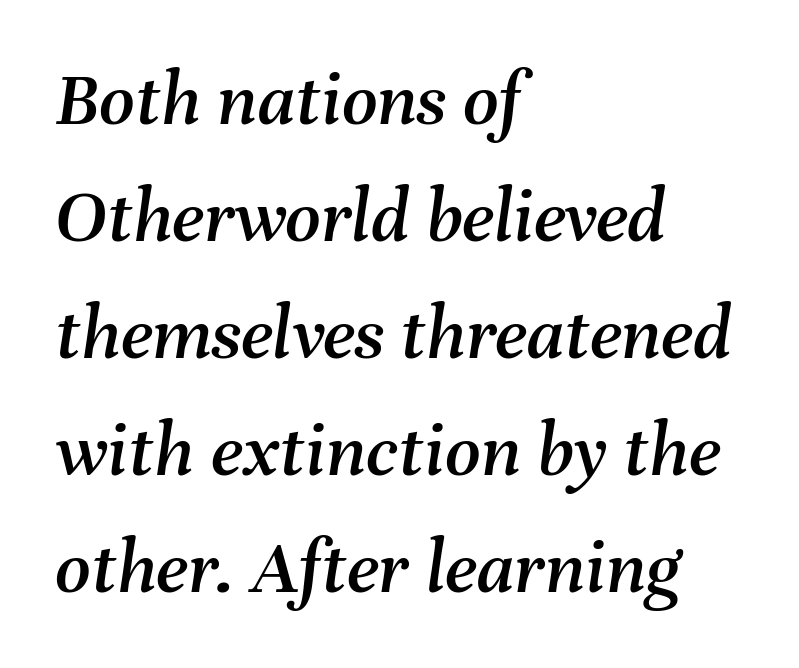
The image shows 78 px text type, italic (leaning right); set left-aligned, normal line spacing (1.5x), normal letter spacing, not underlined; medium stroke contrast and a medium x-height.
